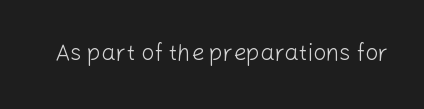
The type is set solid horizontally, with unmodified tracking. Words float on clear page, feet unadorned. A quiet, ordinary-to-light weight characterises the typeface. The type sits square on the baseline with zero lean.
